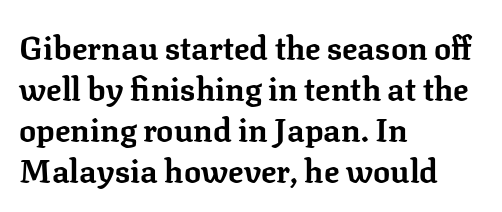
Q: Is the text bold? A: Yes.
Q: Is the text italic (slanted)? A: No, it is upright.
Q: Is the typeface a serif or a sans-serif typeface? A: Serif.
Q: Is the text underlined? A: No.
Q: How is the paragraph aligned? A: Left-aligned.
Q: Is the spacing between letters normal or unusually wide? A: Normal.
Q: Is the spacing between lines tight, normal or loose? A: Normal.
Q: Width (condensed, normal, or wide)? A: Normal.
Q: Stroke contrast? A: Low.
Q: x-height? A: Medium.
Q: Monospaced? A: No.
